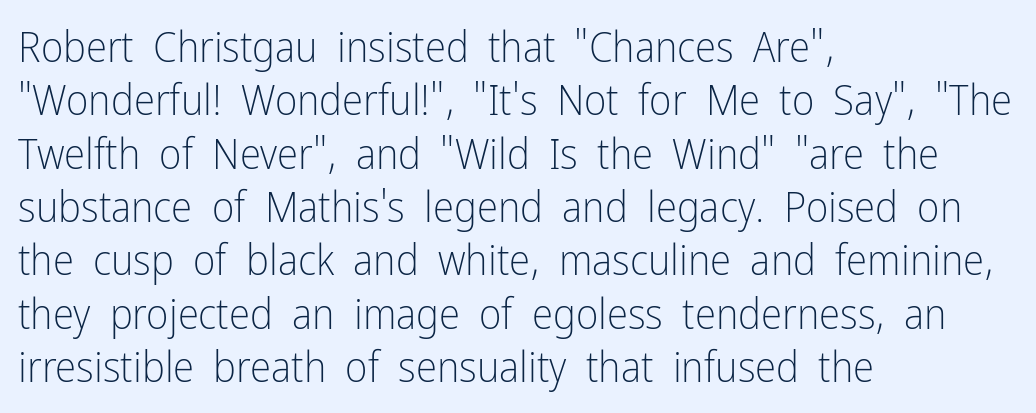
{"serif": "no", "italic": "no", "bold": "no", "weight": "light", "width": "condensed", "stroke_contrast": "low", "x_height": "medium", "monospaced": "no", "underline": "no", "align": "left", "line_spacing_ratio": 1.24, "letter_spacing": "normal", "letter_spacing_em": 0.0, "glyph_px": 43}
